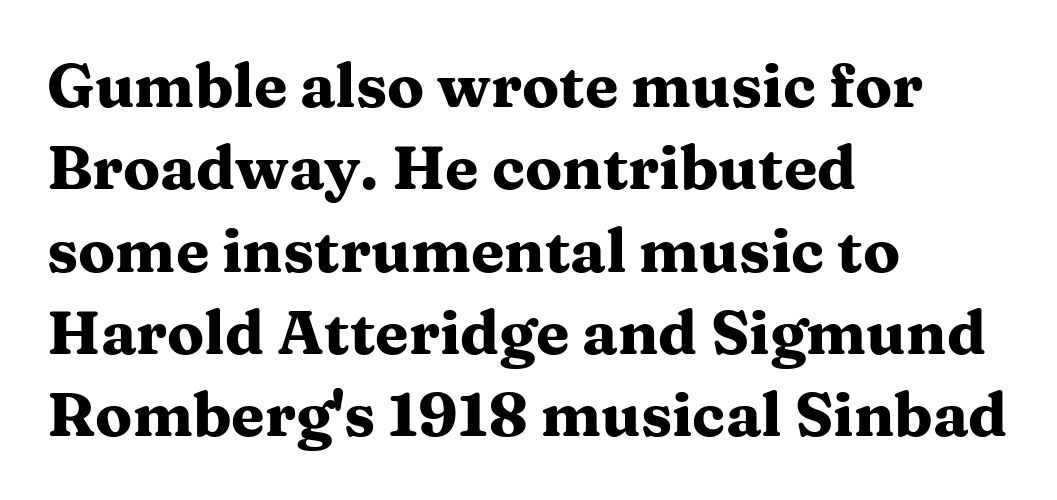
Italic? Not at all — the glyphs are vertical. In terms of letterform style, serifs are clearly present. The zone under the glyphs is completely vacant. Observe the ordinary spacing: letters are neighbours, not strangers. Proportional: the letters do not fall into vertical columns.
